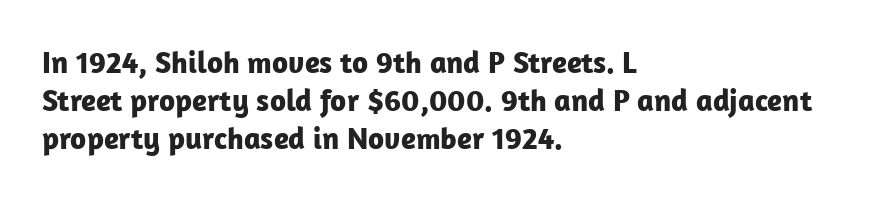
Regarding serifs, this sample does without them. Vertical strokes here are truly vertical. Left-aligned paragraph, ragged on the right. Anything drawn beneath the words? Only blank space. Look at the stroke-to-counter ratio: heavy, a bold. Spacing verdict: proportional, widths tailored to each character.
